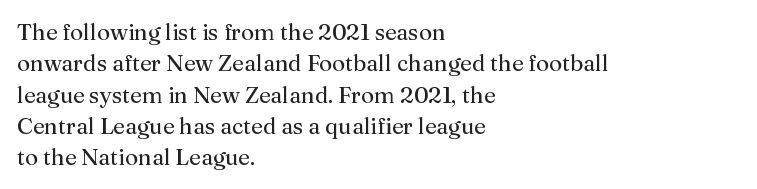
{"italic": "no", "bold": "no", "underline": "no", "align": "left", "line_spacing": "normal", "line_spacing_ratio": 1.36, "letter_spacing": "normal", "letter_spacing_em": 0.0, "glyph_px": 23}
